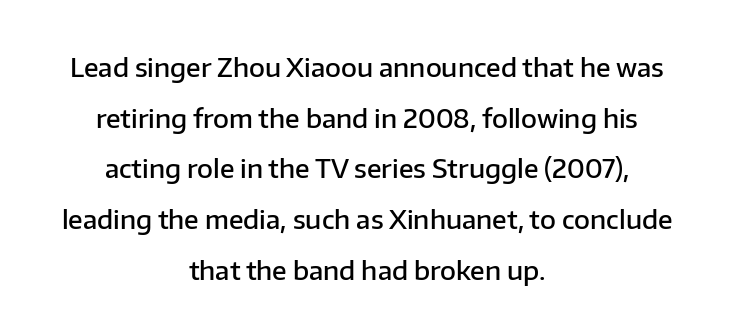
Q: Is the text bold? A: Semi-bold.
Q: Is the text italic (slanted)? A: No, it is upright.
Q: Is the text underlined? A: No.
Q: How is the paragraph aligned? A: Centered.
Q: Is the spacing between letters normal or unusually wide? A: Normal.
Q: Is the spacing between lines tight, normal or loose? A: Loose.
